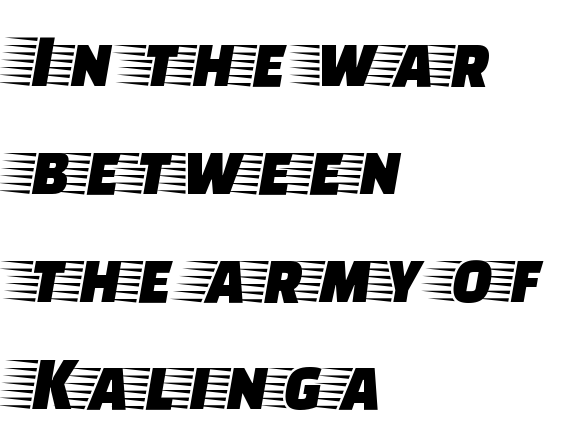
The image shows 77 px wide serif type; set left-aligned, normal line spacing (1.4x), normal letter spacing, not underlined; low stroke contrast and a large x-height.
